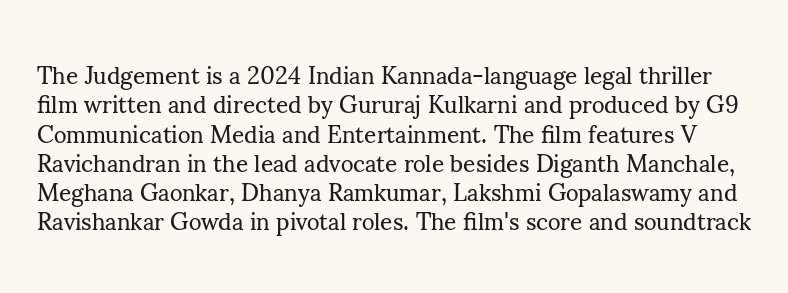
The face looks like a standard text weight, possibly lighter. Unmarked baselines from the first word to the last. The specimen reads as upright at a glance. This sample uses plain, unmodified letter spacing.
